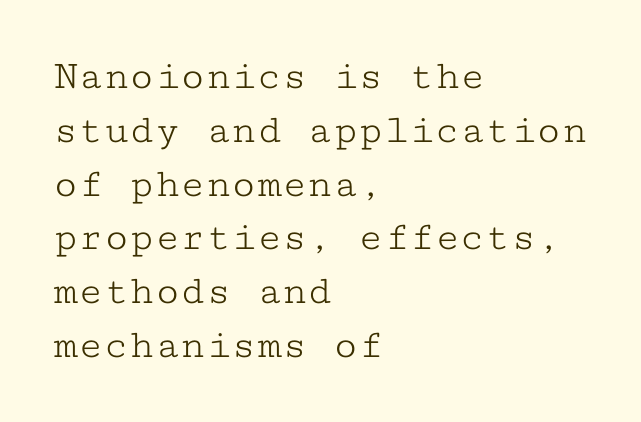
{"serif": "yes", "italic": "no", "bold": "no", "weight": "light", "width": "wide", "stroke_contrast": "low", "x_height": "medium", "monospaced": "yes", "underline": "no", "align": "left", "line_spacing": "normal", "line_spacing_ratio": 1.28, "letter_spacing": "normal", "letter_spacing_em": 0.0, "glyph_px": 42}
